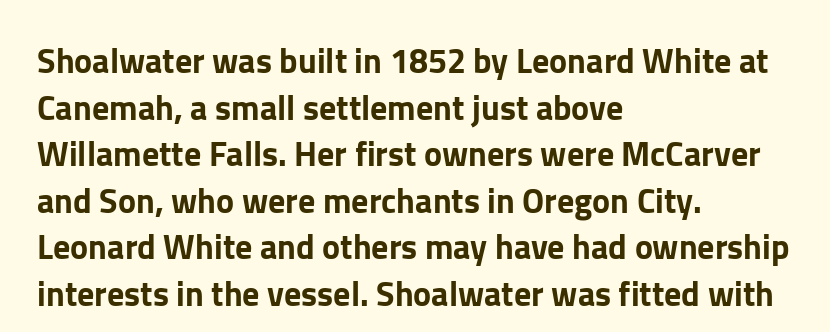
Q: Is the text italic (slanted)? A: No, it is upright.
Q: Is the typeface a serif or a sans-serif typeface? A: Sans-serif.
Q: Is the text underlined? A: No.
Q: How is the paragraph aligned? A: Left-aligned.
Q: Is the spacing between letters normal or unusually wide? A: Normal.
Q: Is the spacing between lines tight, normal or loose? A: Normal.
Q: Width (condensed, normal, or wide)? A: Normal.
Q: Stroke contrast? A: Low.
Q: x-height? A: Medium.
Q: Monospaced? A: No.
